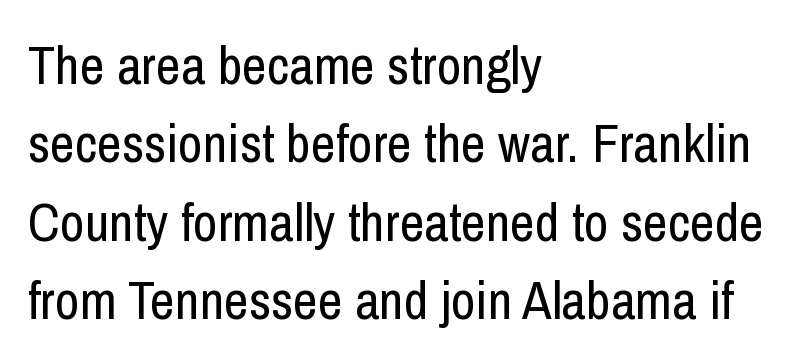
Q: Is the text bold? A: No.
Q: Is the text italic (slanted)? A: No, it is upright.
Q: Is the typeface a serif or a sans-serif typeface? A: Sans-serif.
Q: Is the text underlined? A: No.
Q: How is the paragraph aligned? A: Left-aligned.
Q: Is the spacing between letters normal or unusually wide? A: Normal.
Q: Is the spacing between lines tight, normal or loose? A: Normal.
Q: Width (condensed, normal, or wide)? A: Condensed.
Q: Stroke contrast? A: Low.
Q: x-height? A: Medium.
Q: Monospaced? A: No.
